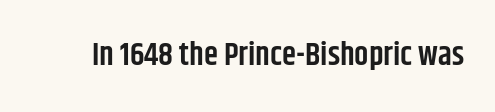
The designer went with a sans here, leaving each stem footless. Beneath every word, the page is bare. Proportional: the letters do not fall into vertical columns. Stroke thickness is moderately raised; the sample reads as semibold.
